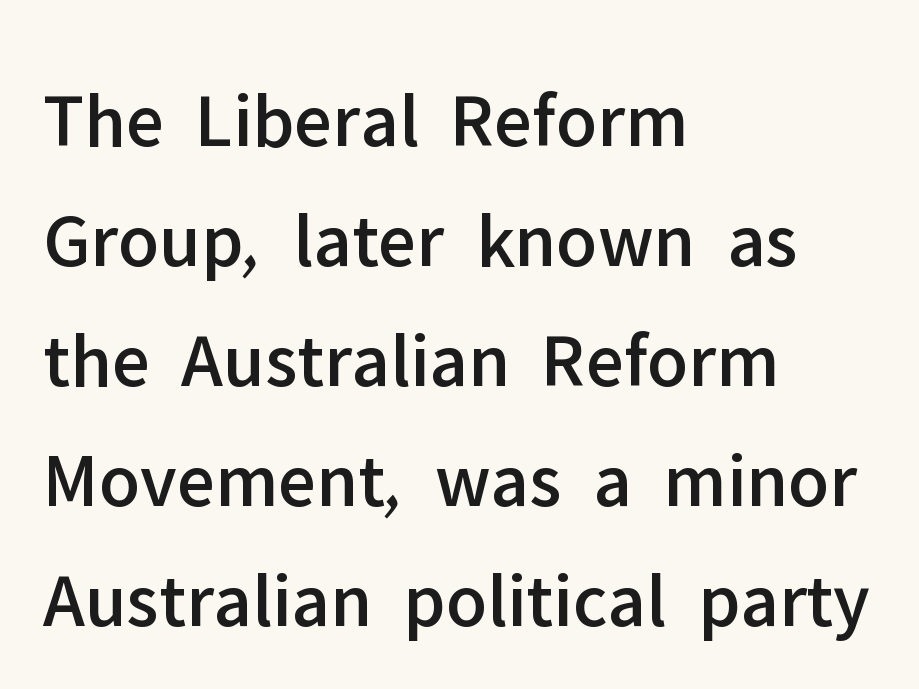
{"serif": "no", "italic": "no", "width": "normal", "stroke_contrast": "low", "x_height": "medium", "monospaced": "no", "underline": "no", "align": "left", "line_spacing": "normal", "line_spacing_ratio": 1.54, "letter_spacing": "normal", "letter_spacing_em": 0.0, "glyph_px": 78}
